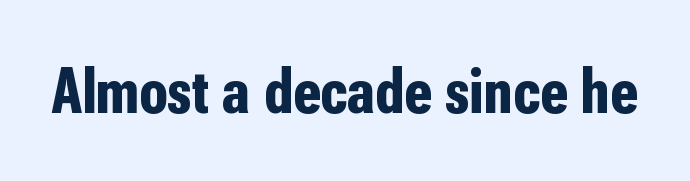
Q: Is the text bold? A: Yes.
Q: Is the text italic (slanted)? A: No, it is upright.
Q: Is the typeface a serif or a sans-serif typeface? A: Sans-serif.
Q: Is the text underlined? A: No.
Q: Is the spacing between letters normal or unusually wide? A: Normal.
Q: Width (condensed, normal, or wide)? A: Condensed.
Q: Stroke contrast? A: Low.
Q: x-height? A: Medium.
Q: Monospaced? A: No.
